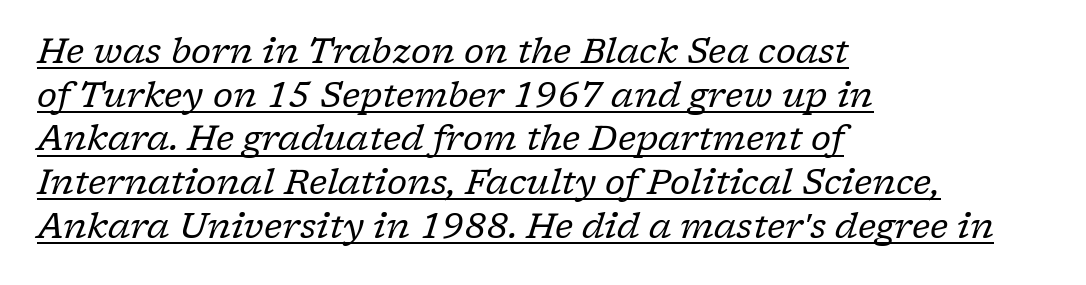
Q: Is the text bold? A: No.
Q: Is the text italic (slanted)? A: Yes, it leans right by about 17 degrees.
Q: Is the typeface a serif or a sans-serif typeface? A: Serif.
Q: Is the text underlined? A: Yes.
Q: How is the paragraph aligned? A: Left-aligned.
Q: Is the spacing between letters normal or unusually wide? A: Normal.
Q: Is the spacing between lines tight, normal or loose? A: Normal.
Q: Width (condensed, normal, or wide)? A: Normal.
Q: Stroke contrast? A: Low.
Q: x-height? A: Medium.
Q: Monospaced? A: No.
